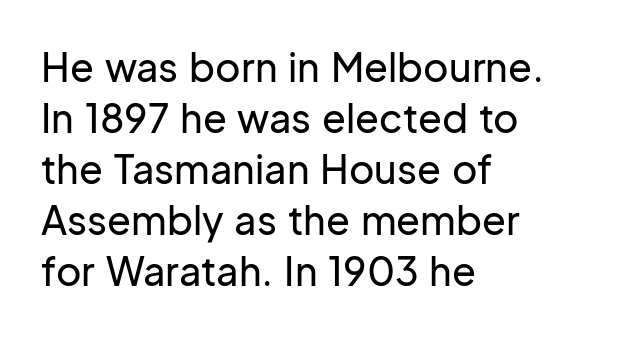
{"serif": "no", "italic": "no", "width": "normal", "stroke_contrast": "low", "x_height": "medium", "monospaced": "no", "underline": "no", "align": "left", "line_spacing": "normal", "line_spacing_ratio": 1.31, "letter_spacing": "normal", "letter_spacing_em": 0.0, "glyph_px": 39}
